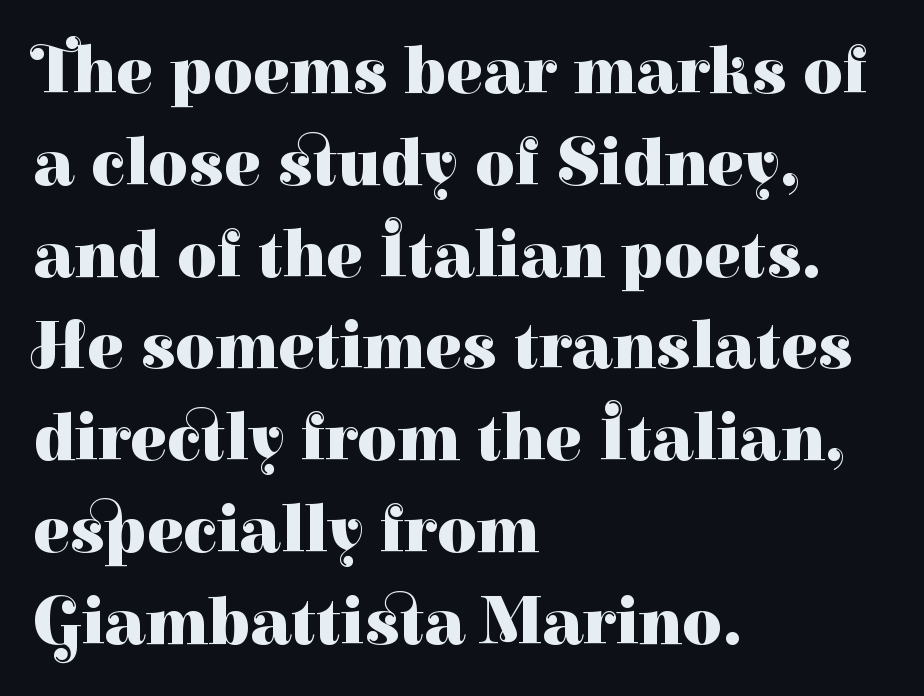
Yep, those are serifs on the letters. The passage shown stacks its lines at a standard gap. These lines stack with their left ends in a neat column. A clean baseline with only descenders dipping below it.
